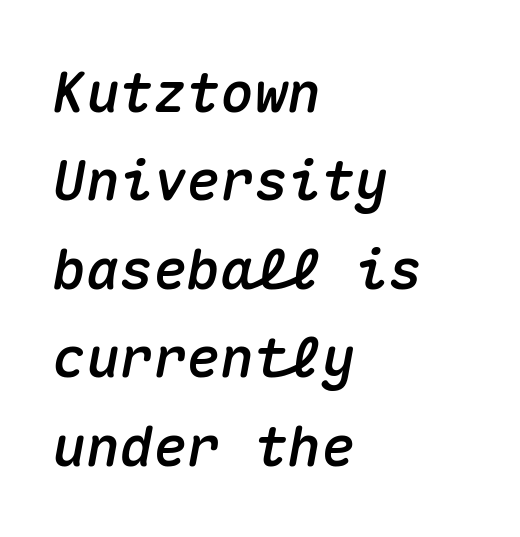
The image shows 56 px text type, italic (leaning right), monospaced; set left-aligned, normal line spacing (1.58x), normal letter spacing, not underlined; medium stroke contrast and a medium x-height.
